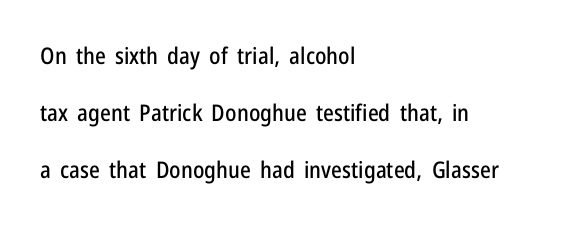
The glyphs are unaccompanied by any horizontal stroke below them. Characters remain perfectly vertical along every line. Glyph-to-glyph distance matches everyday printed text. Is there much room between lines? Yes — plenty of vertical air separates them.
